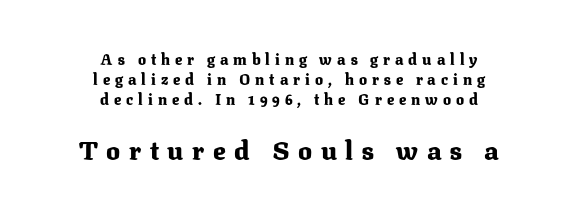
The image shows 26 px bold type, upright; set centered, normal line spacing (1.34x), unusually wide letter spacing (+0.33 em), not underlined; the second (bottom) block is 1.73x larger.
